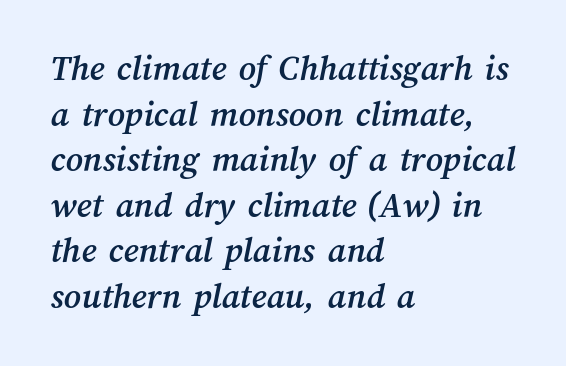
{"width": "normal", "stroke_contrast": "medium", "x_height": "medium", "monospaced": "no", "underline": "no", "align": "left", "line_spacing_ratio": 1.23, "letter_spacing": "normal", "letter_spacing_em": 0.0, "glyph_px": 37}
